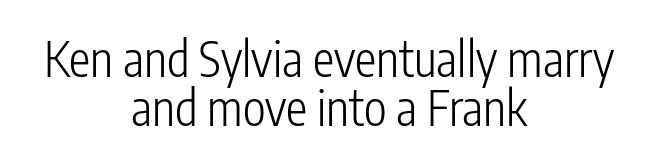
Does the copy run flush right? No — it is centered line by line. Does extra space separate the letters? No, they use regular spacing. Spacing verdict: proportional, widths tailored to each character. This rendering features lettering with no underline. No italicization has been applied; the sample stays upright.
